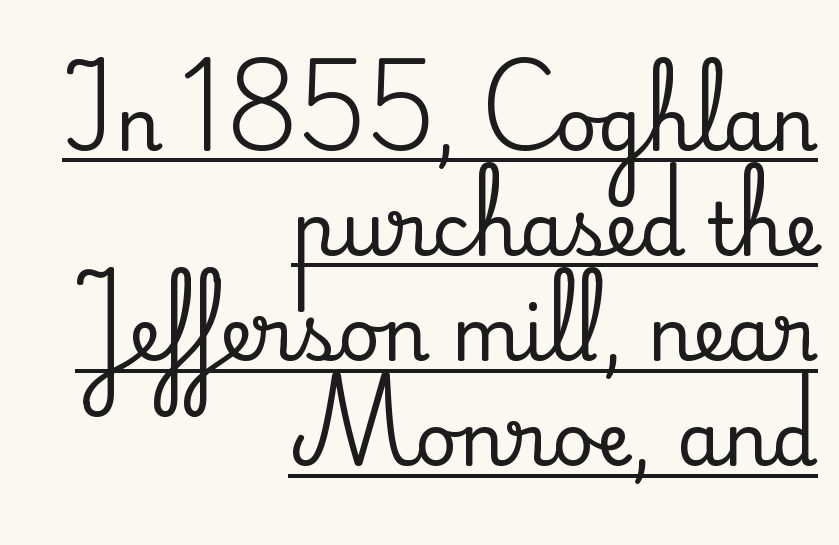
{"serif": "yes", "italic": "no", "width": "normal", "stroke_contrast": "medium", "x_height": "small", "monospaced": "no", "underline": "yes", "align": "right", "line_spacing": "normal", "line_spacing_ratio": 1.44, "letter_spacing": "normal", "letter_spacing_em": 0.0, "glyph_px": 73}
